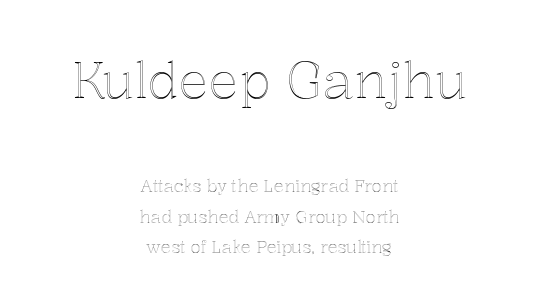
{"italic": "no", "width": "normal", "x_height": "medium", "monospaced": "no", "underline": "no", "align": "center", "line_spacing_ratio": 1.79, "letter_spacing": "normal", "letter_spacing_em": 0.0, "larger_block": "first", "size_ratio": 2.94, "glyph_px": 50}
